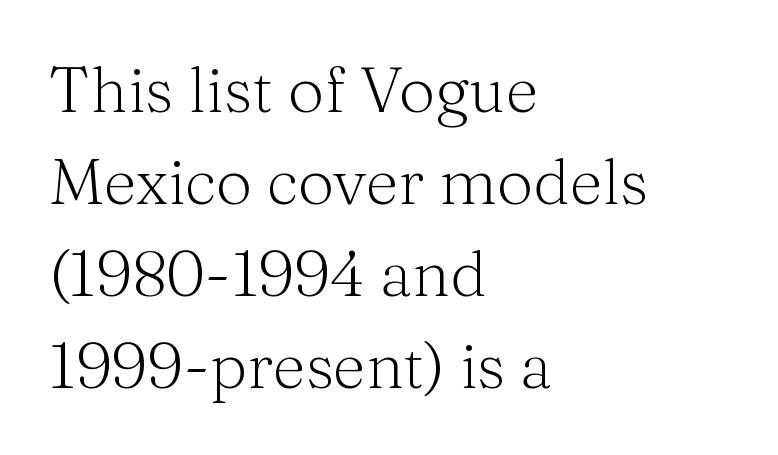
Successive baselines arrive at the customary interval. Think of a printed novel: that variable character pitch is what you see here. This rendering uses left alignment, leaving the right contour irregular. The font is comparable to plain body text, perhaps lighter. Posture: straight, roman, zero tilt. A typesetter would call this zero additional tracking.
